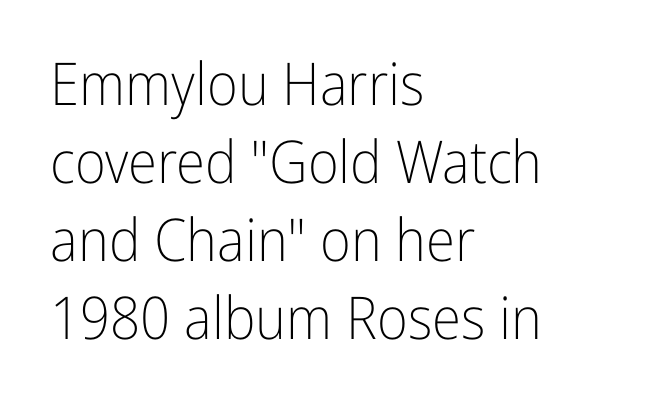
{"serif": "no", "italic": "no", "bold": "no", "weight": "light", "width": "condensed", "stroke_contrast": "low", "x_height": "medium", "monospaced": "no", "underline": "no", "align": "left", "line_spacing": "normal", "line_spacing_ratio": 1.32, "letter_spacing": "normal", "letter_spacing_em": 0.0, "glyph_px": 59}
